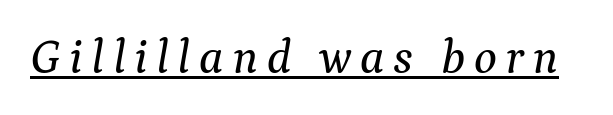
The image shows 48 px serif type, italic (leaning right); set underlined; medium stroke contrast and a medium x-height.
